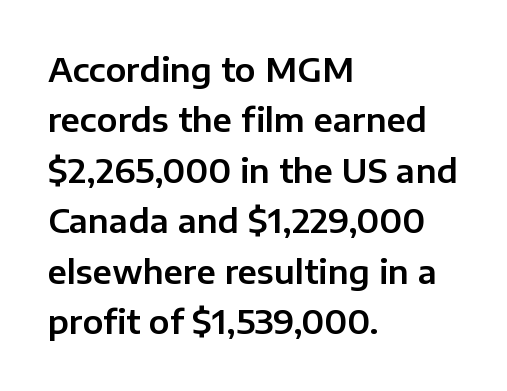
The rendering uses natural spacing where letterforms have individual widths. Honestly, there is no underline to notice here at all. Tracking here is standard; glyphs follow each other at the usual distance. The lettering stays uniformly vertical, giving the passage a roman look. Is there much room between lines? A standard amount, neither cramped nor airy. The lines in this sample share a left origin and differ only in where they stop.
